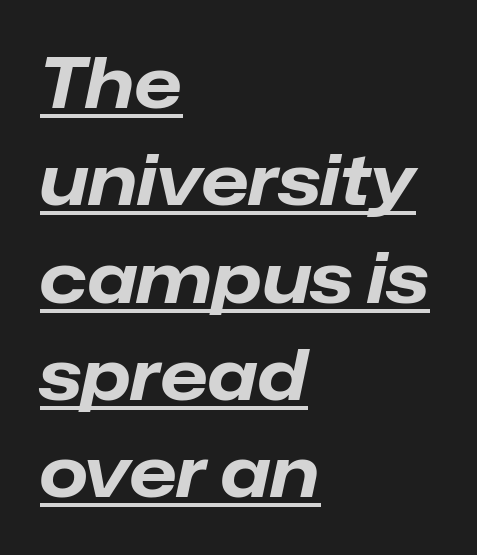
Q: Is the text bold? A: Yes.
Q: Is the text italic (slanted)? A: Yes, it leans right by about 12 degrees.
Q: Is the text underlined? A: Yes.
Q: How is the paragraph aligned? A: Left-aligned.
Q: Is the spacing between letters normal or unusually wide? A: Normal.
Q: Is the spacing between lines tight, normal or loose? A: Normal.
Q: Width (condensed, normal, or wide)? A: Normal.
Q: Stroke contrast? A: Low.
Q: x-height? A: Medium.
Q: Monospaced? A: No.
